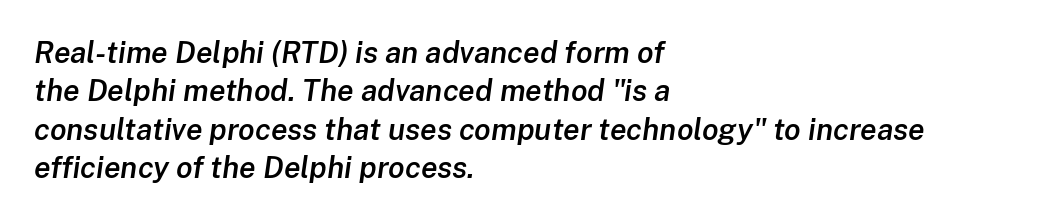
{"italic": "yes", "lean": "right", "slant_degrees": 8, "bold": "semi", "weight": "semibold", "width": "normal", "stroke_contrast": "low", "x_height": "medium", "monospaced": "no", "underline": "no", "align": "left", "line_spacing": "normal", "line_spacing_ratio": 1.28, "letter_spacing": "normal", "letter_spacing_em": 0.0, "glyph_px": 30}
